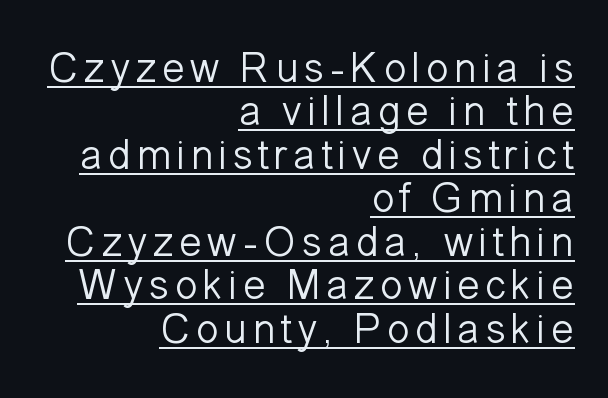
{"serif": "no", "italic": "no", "bold": "no", "weight": "light", "width": "normal", "stroke_contrast": "low", "x_height": "medium", "monospaced": "no", "underline": "yes", "align": "right", "line_spacing": "tight", "line_spacing_ratio": 1.01, "glyph_px": 43}
